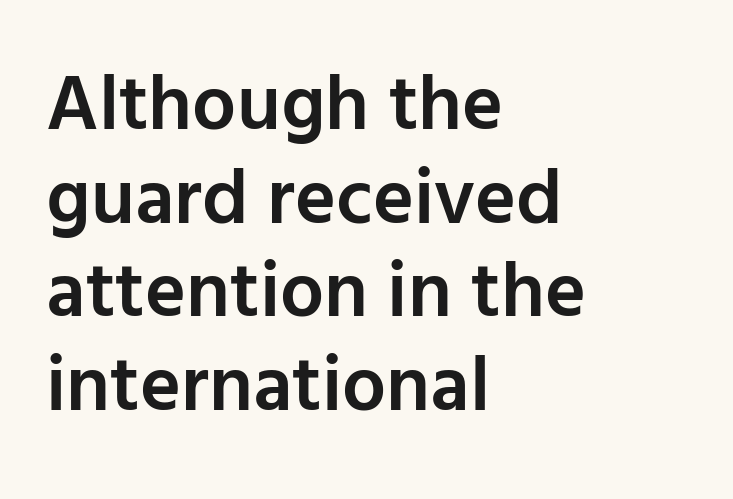
{"serif": "no", "italic": "no", "bold": "semi", "weight": "semibold", "width": "normal", "stroke_contrast": "low", "x_height": "medium", "monospaced": "no", "underline": "no", "align": "left", "line_spacing_ratio": 1.2, "letter_spacing": "normal", "letter_spacing_em": 0.0, "glyph_px": 78}
